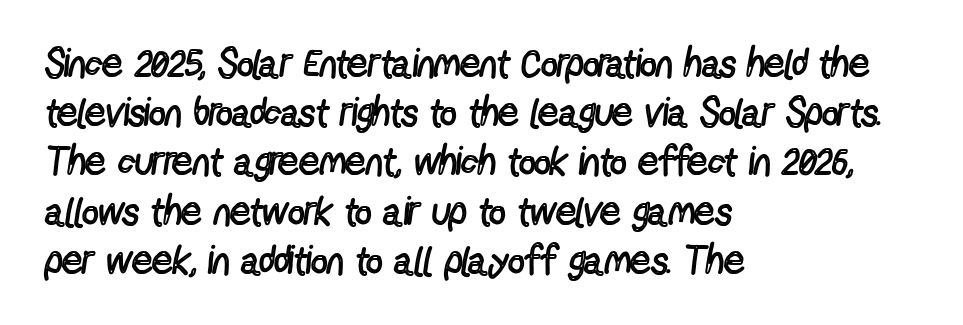
The image shows 40 px regular-weight, condensed sans-serif type; set left-aligned, line spacing 1.23x, normal letter spacing, not underlined; a medium x-height.
